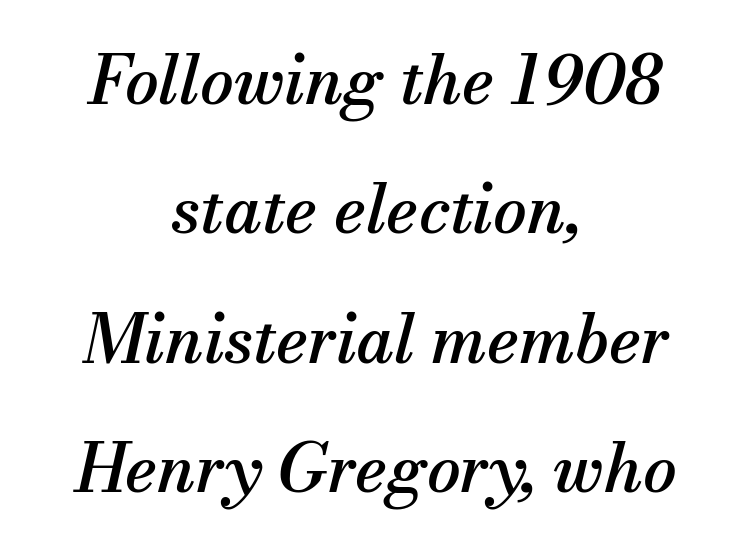
The image shows 67 px serif type, italic (leaning right); set centered, loose line spacing (1.93x), normal letter spacing, not underlined; medium stroke contrast and a small x-height.
